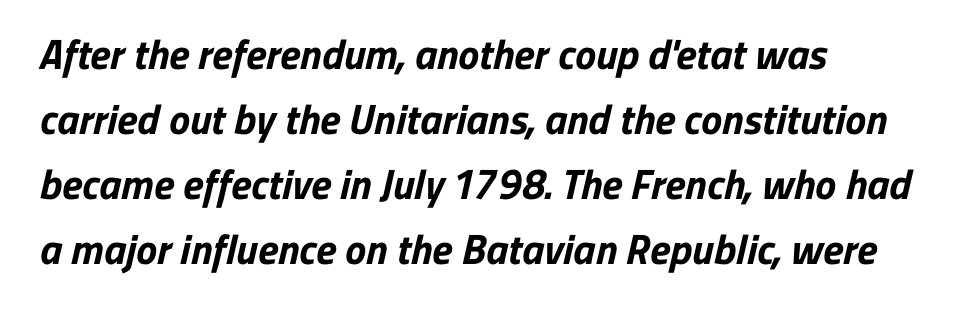
The image shows 42 px bold sans-serif type; set left-aligned, normal line spacing (1.55x), normal letter spacing, not underlined; low stroke contrast and a medium x-height.
